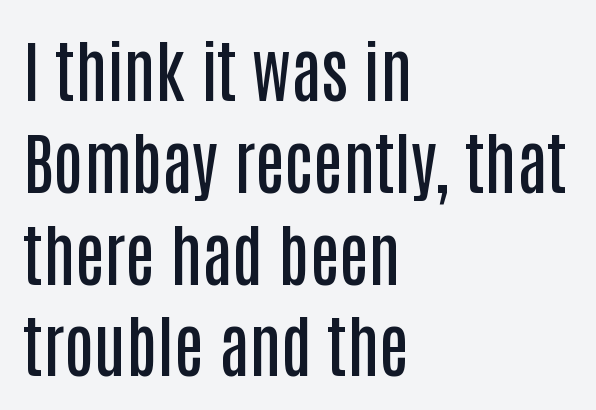
Q: Is the text bold? A: Semi-bold.
Q: Is the text italic (slanted)? A: No, it is upright.
Q: Is the typeface a serif or a sans-serif typeface? A: Sans-serif.
Q: Is the text underlined? A: No.
Q: How is the paragraph aligned? A: Left-aligned.
Q: Is the spacing between letters normal or unusually wide? A: Normal.
Q: Is the spacing between lines tight, normal or loose? A: Normal.
Q: Width (condensed, normal, or wide)? A: Condensed.
Q: Stroke contrast? A: Low.
Q: x-height? A: Large.
Q: Monospaced? A: No.
